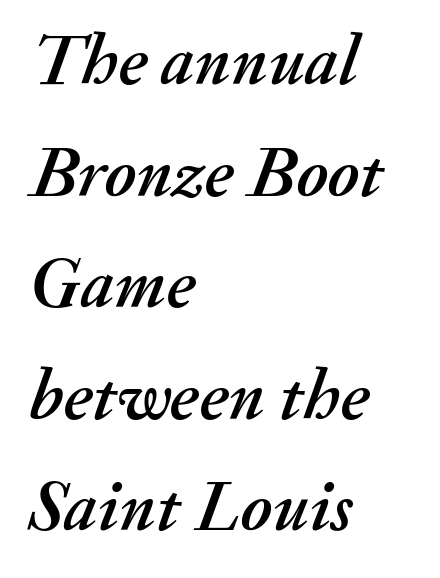
Q: Is the text italic (slanted)? A: Yes, it leans right by about 20 degrees.
Q: Is the text underlined? A: No.
Q: How is the paragraph aligned? A: Left-aligned.
Q: Is the spacing between letters normal or unusually wide? A: Normal.
Q: Is the spacing between lines tight, normal or loose? A: Normal.
Q: Width (condensed, normal, or wide)? A: Normal.
Q: Stroke contrast? A: Medium.
Q: x-height? A: Small.
Q: Monospaced? A: No.
